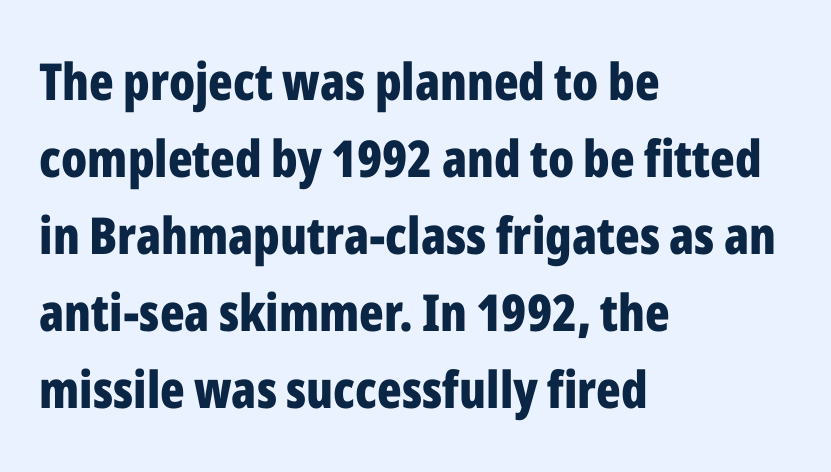
Q: Is the text bold? A: Yes.
Q: Is the text italic (slanted)? A: No, it is upright.
Q: Is the typeface a serif or a sans-serif typeface? A: Sans-serif.
Q: Is the text underlined? A: No.
Q: How is the paragraph aligned? A: Left-aligned.
Q: Is the spacing between letters normal or unusually wide? A: Normal.
Q: Is the spacing between lines tight, normal or loose? A: Normal.
Q: Width (condensed, normal, or wide)? A: Condensed.
Q: Stroke contrast? A: Low.
Q: x-height? A: Medium.
Q: Monospaced? A: No.
